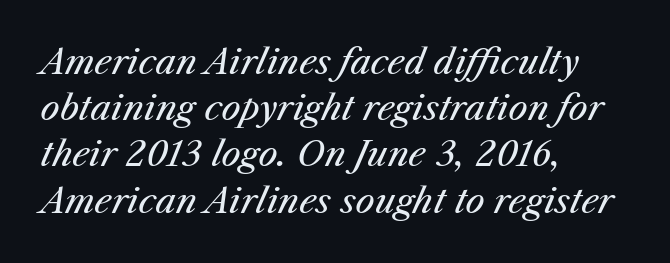
{"italic": "yes", "lean": "right", "slant_degrees": 25, "bold": "no", "weight": "regular", "width": "normal", "stroke_contrast": "medium", "x_height": "medium", "monospaced": "no", "underline": "no", "align": "left", "line_spacing": "normal", "line_spacing_ratio": 1.36, "letter_spacing": "normal", "letter_spacing_em": 0.0, "glyph_px": 34}
